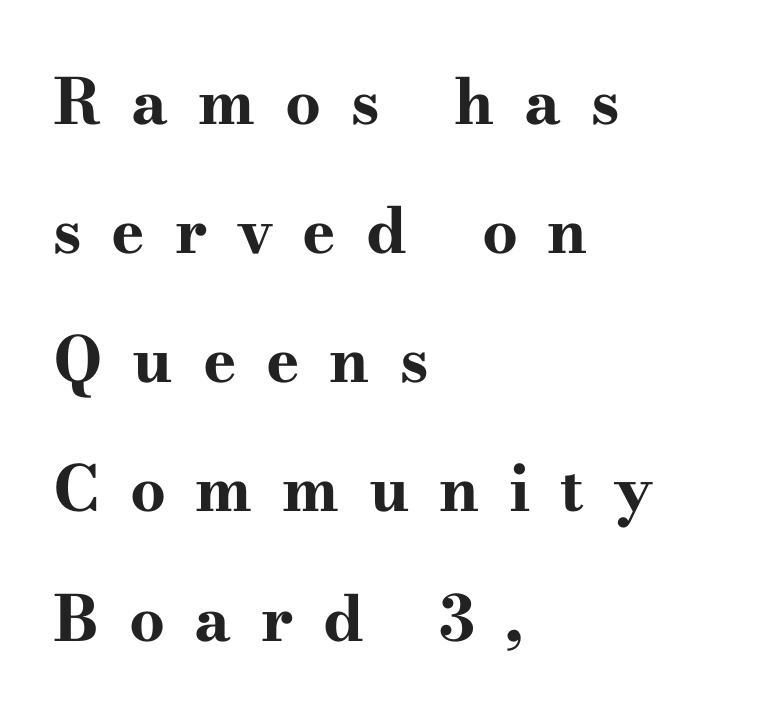
These lines are rendered in a variable-pitch font. Successive baselines arrive slowly, with a big drop between each. A roman cut, with each character standing at attention. Here the glyphs are tracked loosely, breaking word shapes into spaced letters.
